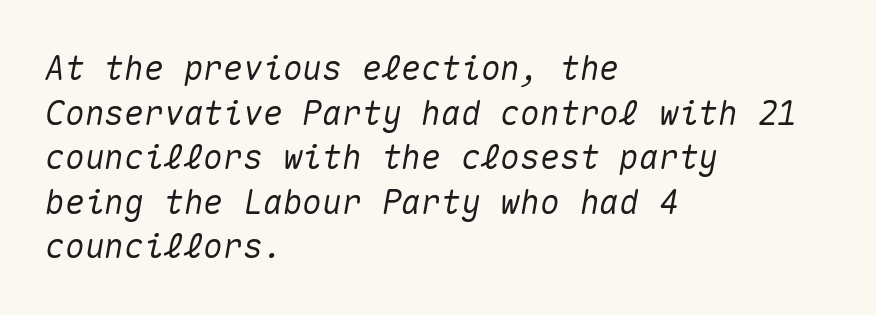
{"italic": "yes", "lean": "right", "slant_degrees": 10, "width": "normal", "stroke_contrast": "medium", "x_height": "medium", "monospaced": "yes", "underline": "no", "align": "left", "line_spacing": "normal", "line_spacing_ratio": 1.35, "letter_spacing": "normal", "letter_spacing_em": 0.0, "glyph_px": 33}
